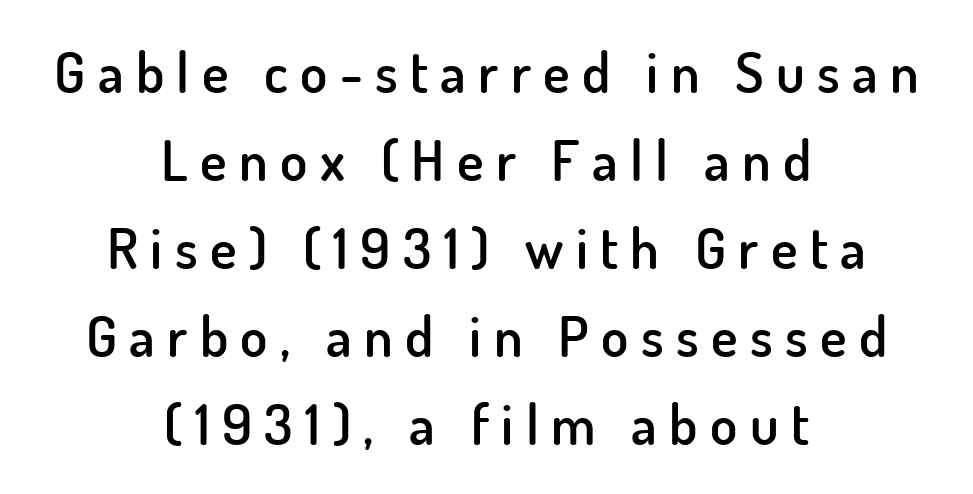
The type sits square on the baseline with zero lean. Each word looks stretched out because of the extra space between its letters. Anything drawn beneath the words? Only blank space. How would I describe the line gaps? Plain and ordinary.
